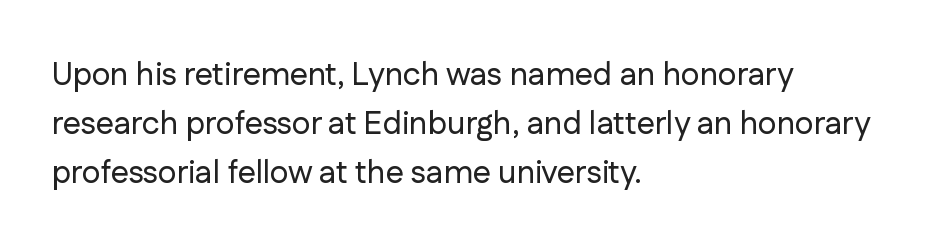
{"serif": "no", "italic": "no", "width": "normal", "stroke_contrast": "low", "x_height": "medium", "monospaced": "no", "underline": "no", "align": "left", "line_spacing": "normal", "line_spacing_ratio": 1.53, "letter_spacing": "normal", "letter_spacing_em": 0.0, "glyph_px": 32}
